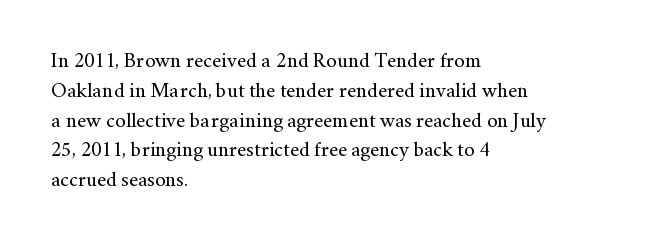
{"italic": "no", "bold": "no", "underline": "no", "align": "left", "line_spacing": "normal", "line_spacing_ratio": 1.42, "letter_spacing": "normal", "letter_spacing_em": 0.0, "glyph_px": 21}
